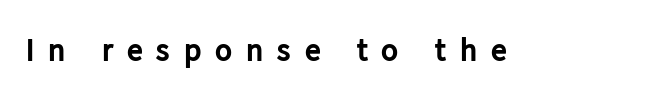
Unlike a traditional serif, this face leaves its strokes unadorned. Plain, unruled lines of type. The font's upright variant was chosen for this text. Loose tracking; the words dissolve into strings of separated letters.
